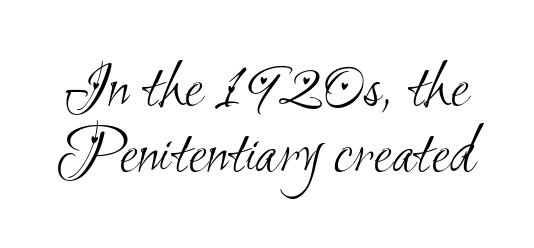
Q: Is the text bold? A: No.
Q: Is the typeface a serif or a sans-serif typeface? A: Sans-serif.
Q: Is the text underlined? A: No.
Q: Is the spacing between letters normal or unusually wide? A: Normal.
Q: Is the spacing between lines tight, normal or loose? A: Tight.
Q: Width (condensed, normal, or wide)? A: Condensed.
Q: Stroke contrast? A: Medium.
Q: x-height? A: Small.
Q: Monospaced? A: No.
